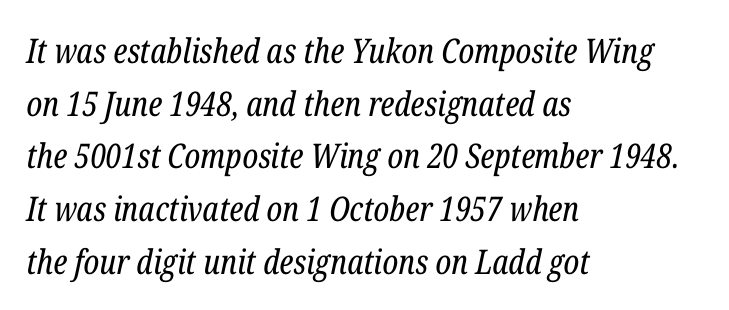
Old-style or modern, the face here clearly has serifs. Words appear dense and cohesive because spacing is normal. Stems and bowls with no extra thickness — not bold. Quick note: underline off. A classic flush-left, rag-right setting is used for this passage. If you drew a line through each stem, it would be angled.
